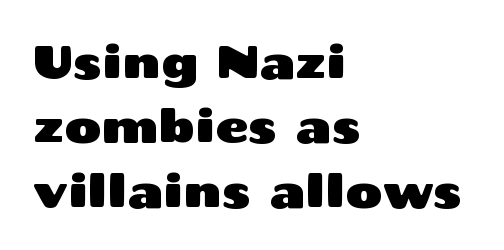
{"serif": "no", "italic": "no", "width": "wide", "stroke_contrast": "medium", "x_height": "medium", "monospaced": "no", "underline": "no", "align": "left", "line_spacing": "normal", "line_spacing_ratio": 1.43, "letter_spacing": "normal", "letter_spacing_em": 0.0, "glyph_px": 45}
